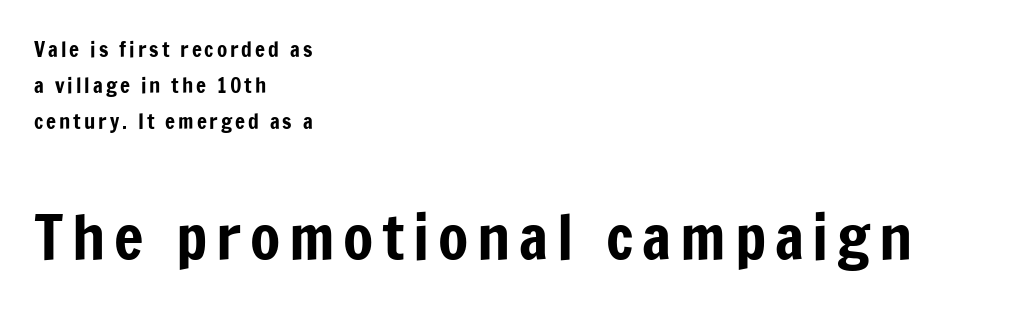
The image shows 62 px condensed sans-serif type, upright; set left-aligned, line spacing 1.72x, not underlined; the second (bottom) block is 2.95x larger; low stroke contrast and a medium x-height.
